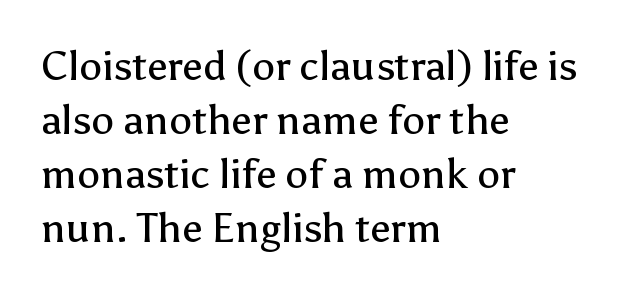
The image shows 41 px regular-weight sans-serif type, upright; set left-aligned, normal line spacing (1.32x), normal letter spacing, not underlined; low stroke contrast and a medium x-height.
